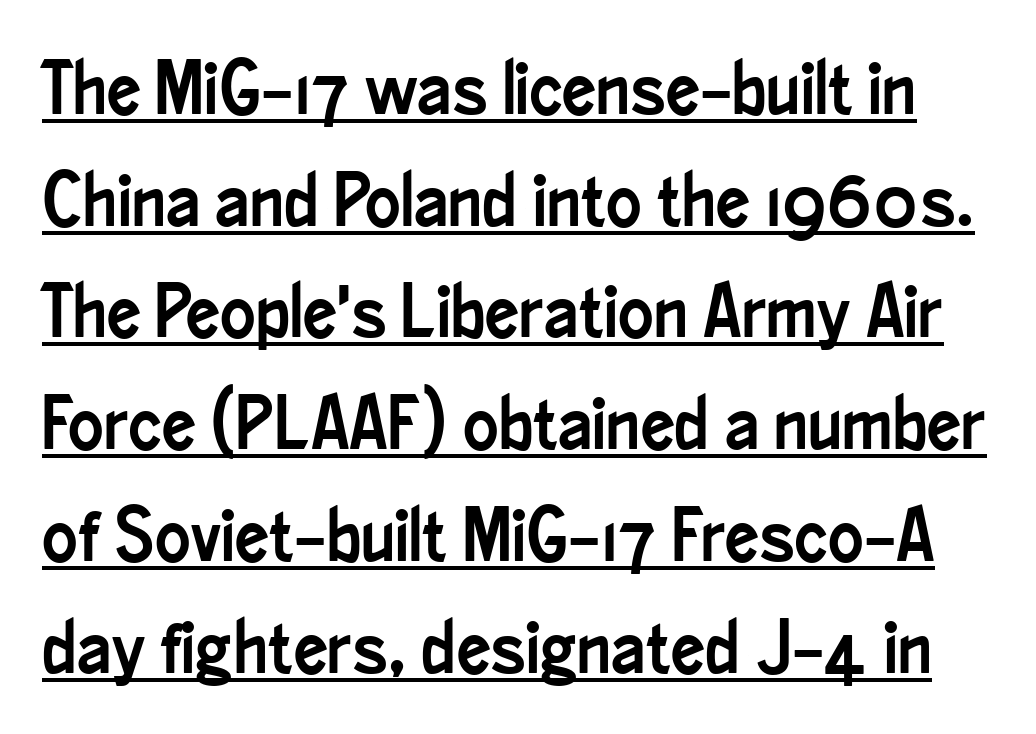
{"serif": "no", "italic": "no", "width": "condensed", "stroke_contrast": "low", "x_height": "small", "monospaced": "no", "underline": "yes", "line_spacing": "normal", "line_spacing_ratio": 1.49, "letter_spacing": "normal", "letter_spacing_em": 0.0, "glyph_px": 75}
